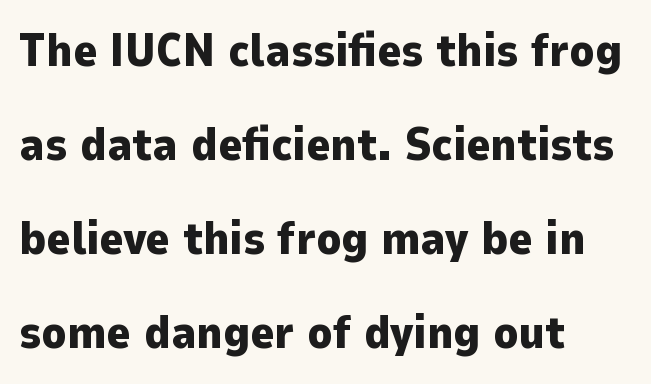
{"serif": "no", "italic": "no", "bold": "yes", "weight": "heavy", "width": "normal", "stroke_contrast": "low", "x_height": "medium", "monospaced": "no", "underline": "no", "align": "left", "line_spacing": "loose", "line_spacing_ratio": 2.04, "letter_spacing": "normal", "letter_spacing_em": 0.0, "glyph_px": 46}
